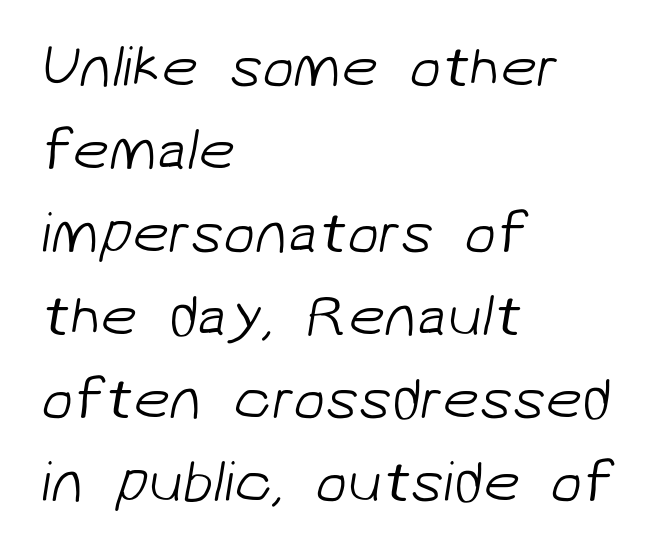
{"serif": "no", "bold": "no", "weight": "light", "width": "normal", "stroke_contrast": "low", "x_height": "medium", "monospaced": "no", "underline": "no", "align": "left", "line_spacing": "normal", "line_spacing_ratio": 1.43, "letter_spacing": "normal", "letter_spacing_em": 0.0, "glyph_px": 58}
